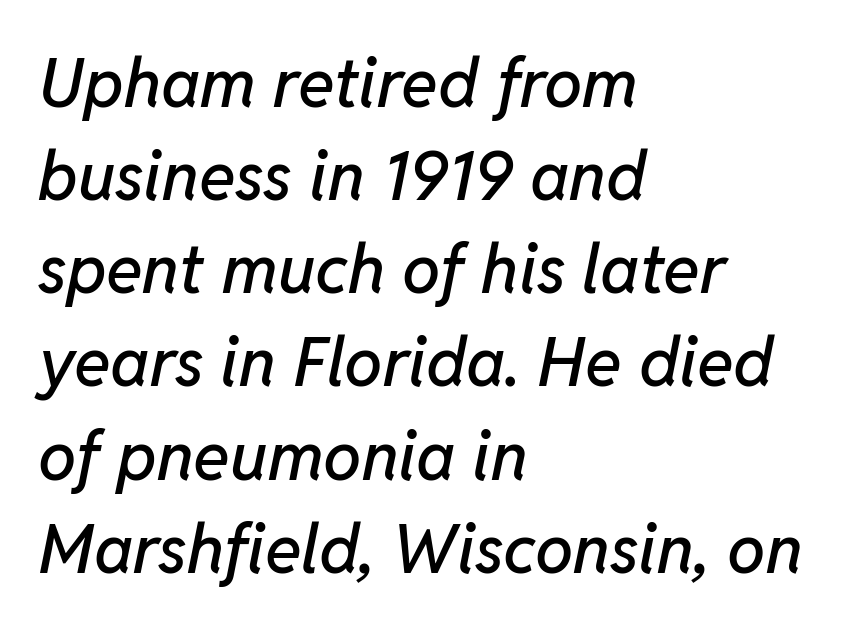
In CSS terms this would be text-align: left. The space directly below the letters is spotless. Style check: oblique. Tracking here is standard; glyphs follow each other at the usual distance.
